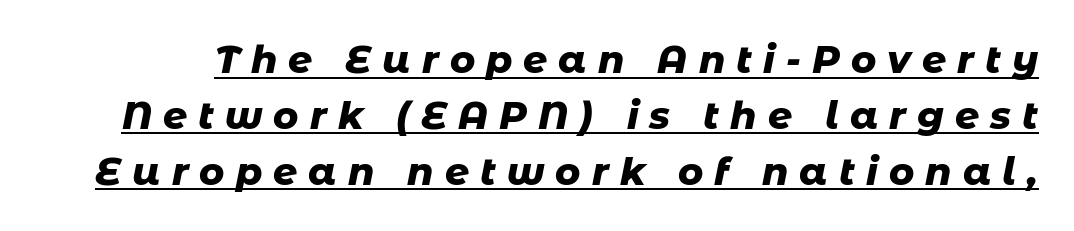
{"italic": "yes", "lean": "right", "slant_degrees": 11, "bold": "yes", "weight": "heavy", "width": "normal", "stroke_contrast": "low", "x_height": "medium", "monospaced": "no", "underline": "yes", "line_spacing": "normal", "line_spacing_ratio": 1.47, "letter_spacing": "wide", "letter_spacing_em": 0.29, "glyph_px": 38}
